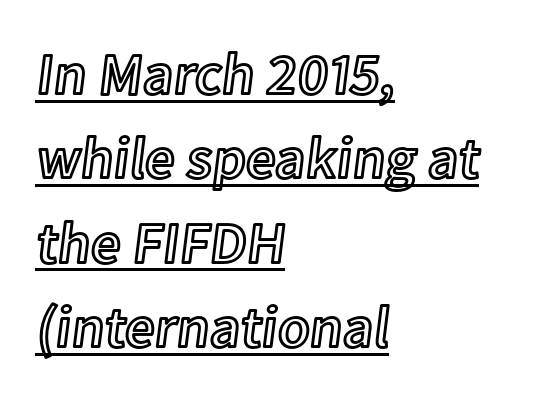
{"width": "normal", "x_height": "medium", "monospaced": "no", "underline": "yes", "align": "left", "line_spacing": "normal", "line_spacing_ratio": 1.43, "letter_spacing": "normal", "letter_spacing_em": 0.0, "glyph_px": 59}
